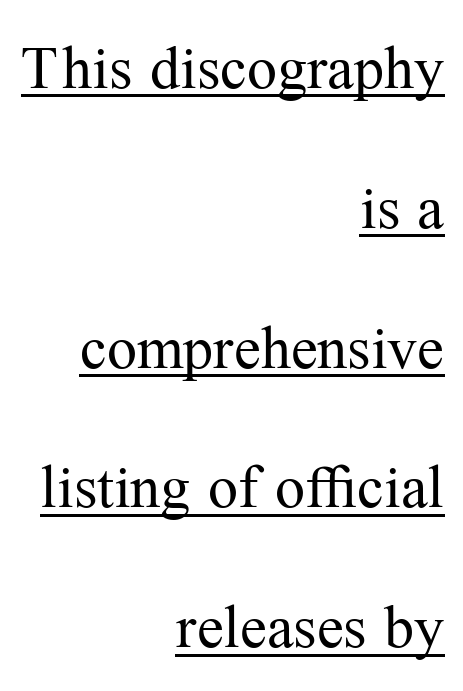
The image shows 60 px regular-weight serif type, upright; set right-aligned, loose line spacing (2.33x), normal letter spacing, underlined; medium stroke contrast and a medium x-height.
